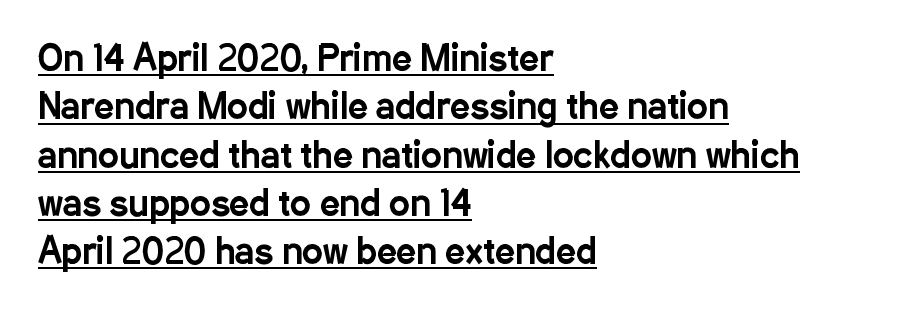
Q: Is the text italic (slanted)? A: No, it is upright.
Q: Is the typeface a serif or a sans-serif typeface? A: Sans-serif.
Q: Is the text underlined? A: Yes.
Q: How is the paragraph aligned? A: Left-aligned.
Q: Is the spacing between letters normal or unusually wide? A: Normal.
Q: Is the spacing between lines tight, normal or loose? A: Normal.
Q: Width (condensed, normal, or wide)? A: Condensed.
Q: Stroke contrast? A: Low.
Q: x-height? A: Medium.
Q: Monospaced? A: No.
